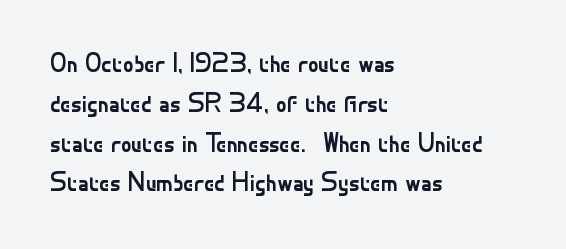
Nobody touched the tracking dial on this one. Line starts are locked; line ends wander. The block of text has a typical density, with ordinary space between rows. The glyphs are unaccompanied by any horizontal stroke below them. Notice how the stems are strictly vertical — no italics here. These glyphs show unthickened strokes, regular width or finer.
